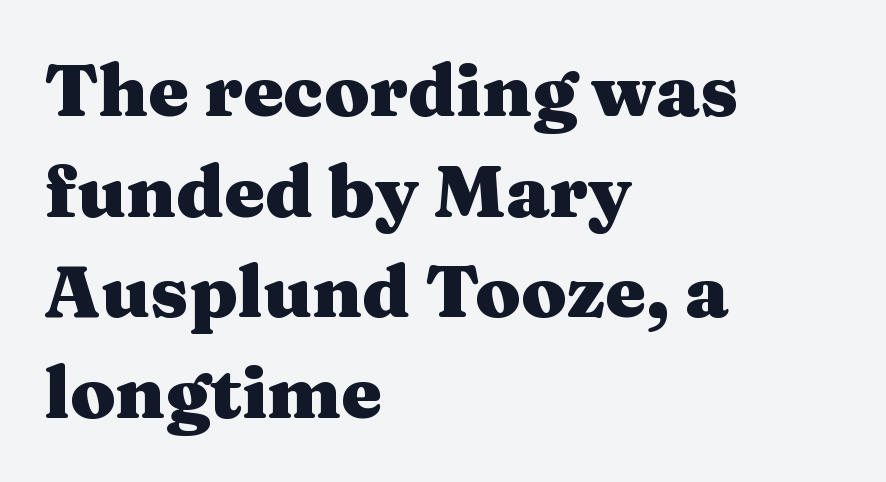
The image shows 73 px heavy, wide serif type, upright; set left-aligned, normal line spacing (1.38x), normal letter spacing, not underlined; medium stroke contrast and a medium x-height.
